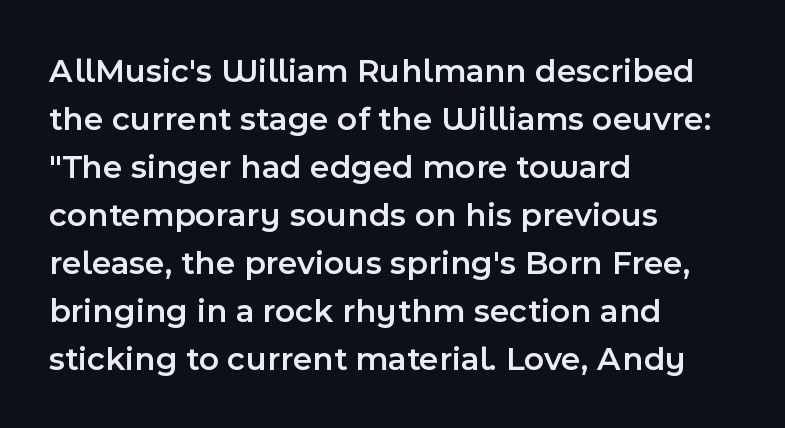
Q: Is the text bold? A: Semi-bold.
Q: Is the text italic (slanted)? A: No, it is upright.
Q: Is the typeface a serif or a sans-serif typeface? A: Sans-serif.
Q: Is the text underlined? A: No.
Q: How is the paragraph aligned? A: Left-aligned.
Q: Is the spacing between letters normal or unusually wide? A: Normal.
Q: Is the spacing between lines tight, normal or loose? A: Normal.
Q: Width (condensed, normal, or wide)? A: Normal.
Q: x-height? A: Medium.
Q: Monospaced? A: No.
